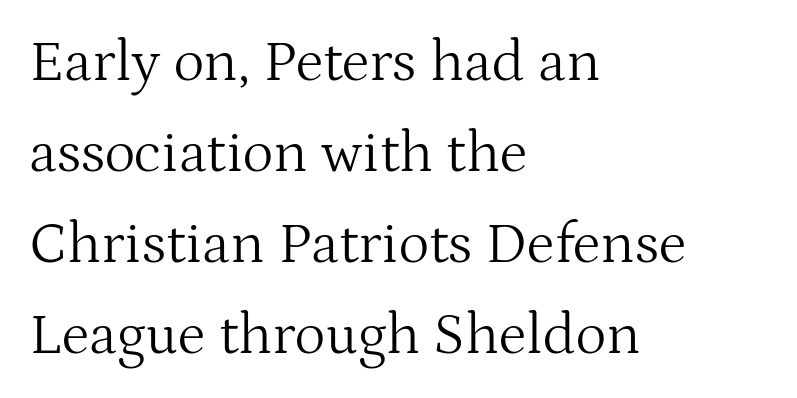
Q: Is the text bold? A: No.
Q: Is the text italic (slanted)? A: No, it is upright.
Q: Is the typeface a serif or a sans-serif typeface? A: Serif.
Q: Is the text underlined? A: No.
Q: How is the paragraph aligned? A: Left-aligned.
Q: Is the spacing between letters normal or unusually wide? A: Normal.
Q: Is the spacing between lines tight, normal or loose? A: Normal.
Q: Width (condensed, normal, or wide)? A: Normal.
Q: Stroke contrast? A: Medium.
Q: x-height? A: Medium.
Q: Monospaced? A: No.
